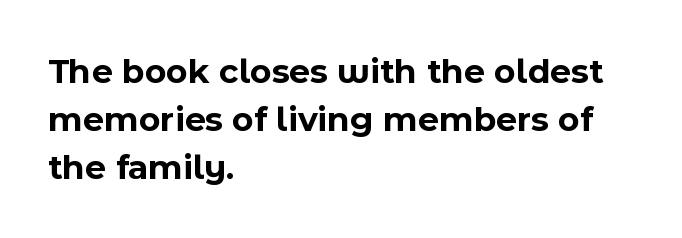
Short note: letters normally spaced. If you measured baseline to baseline, you'd find a middling distance. Weight: bold. Ordinary non-slanted type is in use. No feet cap the strokes, marking this as sans-serif type.
